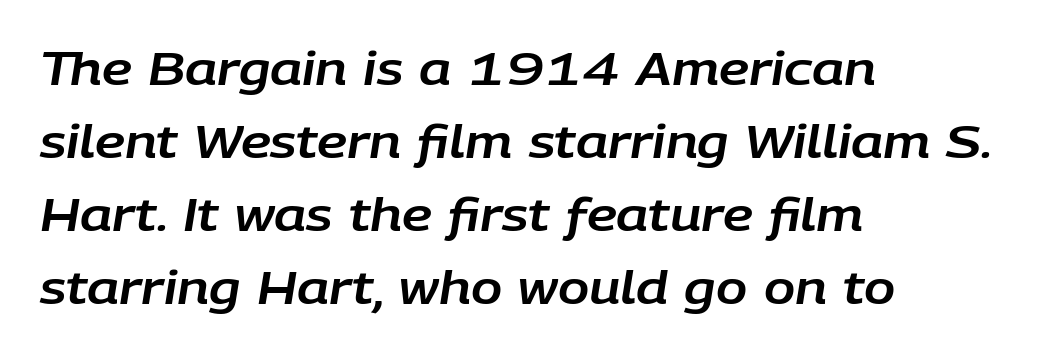
The image shows 46 px text type, italic (leaning right); set left-aligned, normal line spacing (1.59x), normal letter spacing, not underlined; low stroke contrast and a large x-height.
